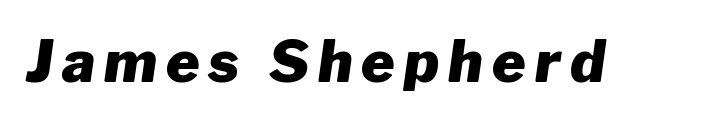
The image shows 57 px heavy type, italic (leaning right); set not underlined; low stroke contrast and a medium x-height.
